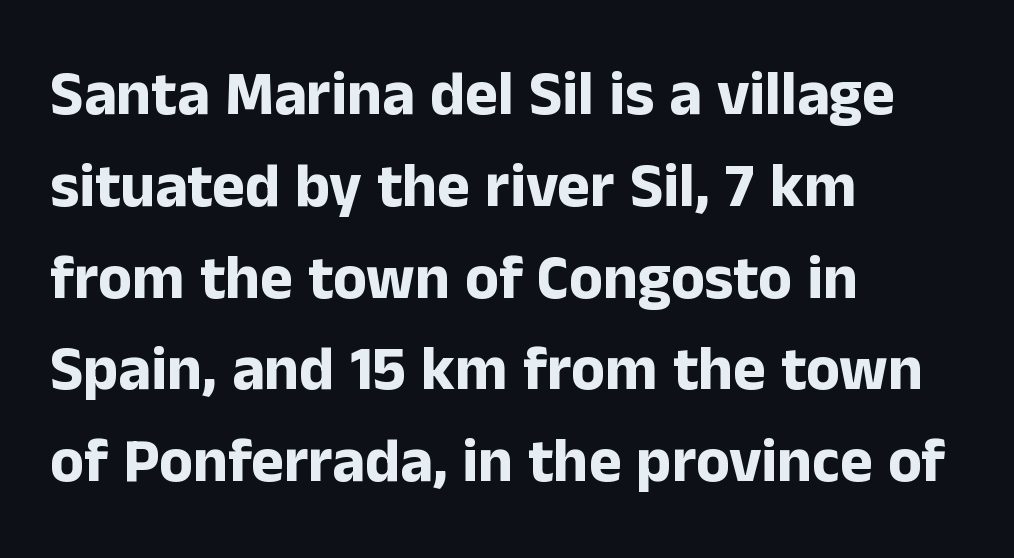
Think of a printed novel: that variable character pitch is what you see here. Interline gaps are of average width in this sample. The designer went with a sans here, leaving each stem footless. Posture: upright roman.
